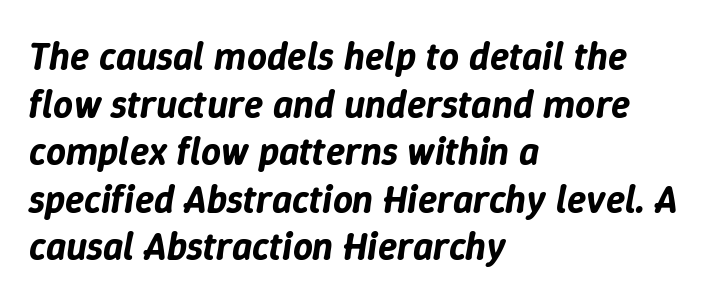
{"italic": "yes", "lean": "right", "slant_degrees": 9, "width": "normal", "stroke_contrast": "low", "x_height": "medium", "monospaced": "no", "underline": "no", "align": "left", "line_spacing_ratio": 1.22, "letter_spacing": "normal", "letter_spacing_em": 0.0, "glyph_px": 39}
